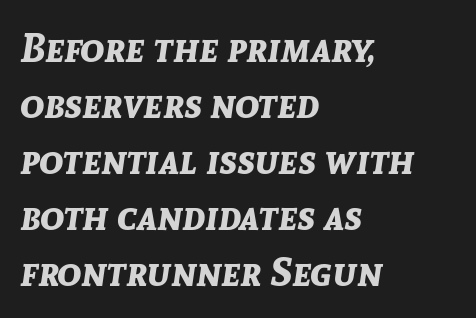
Leftover space on each line is placed entirely after the last word. These lines keep a tight, regular rhythm from letter to letter. Leading matches the norm, producing a regular column. Yep, that's italic — everything's leaning. Do the characters align in a grid? No, the font is proportional. Each glyph is drawn with heavy, bold strokes.
